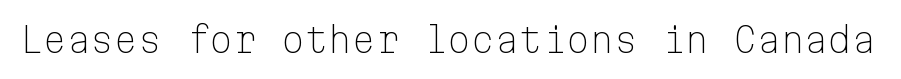
{"serif": "no", "italic": "no", "bold": "no", "weight": "light", "width": "normal", "stroke_contrast": "low", "x_height": "medium", "monospaced": "yes", "underline": "no", "letter_spacing": "normal", "letter_spacing_em": 0.0, "glyph_px": 34}
